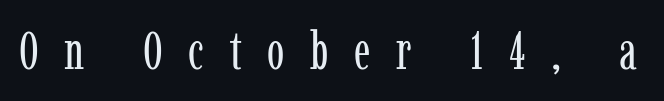
The image shows 52 px regular-weight, condensed serif type, upright; set unusually wide letter spacing (+0.49 em), not underlined; low stroke contrast and a medium x-height.
